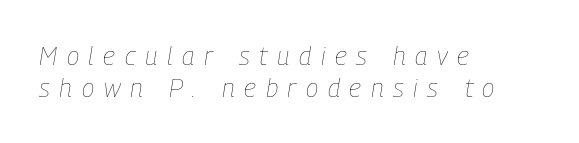
The image shows 26 px text type, italic (leaning right); set left-aligned, normal line spacing (1.25x), unusually wide letter spacing (+0.37 em), not underlined.
